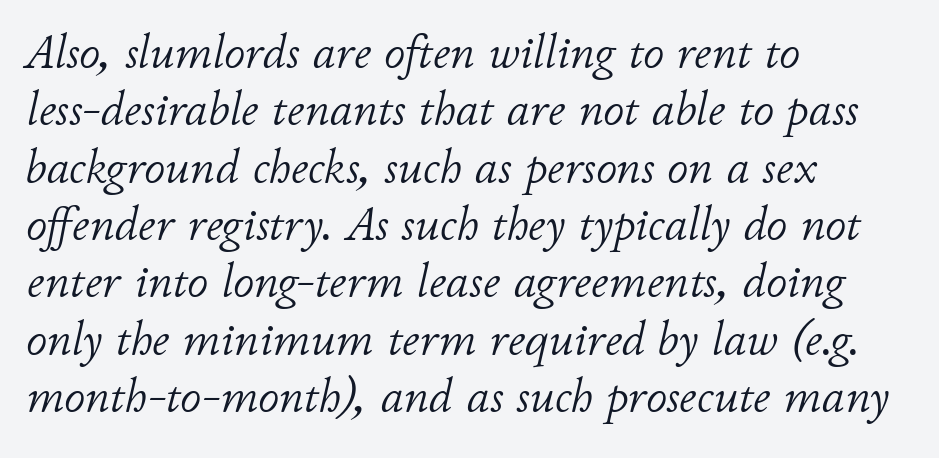
Looks like regular typesetting: each glyph gets only the width it needs. The typesetting does not lean heavy: it is not bold. Compared with typical body copy, the letter spacing here is the same. The setting favours the left margin, as ordinary paragraphs usually do. Looking at the ascenders, they clearly lean.
